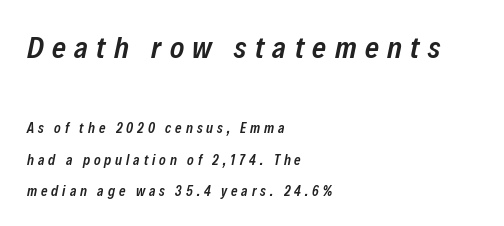
Q: Is the text bold? A: Semi-bold.
Q: Is the text italic (slanted)? A: Yes, it leans right by about 12 degrees.
Q: Is the text underlined? A: No.
Q: How is the paragraph aligned? A: Left-aligned.
Q: Is the spacing between letters normal or unusually wide? A: Unusually wide.
Q: Is the spacing between lines tight, normal or loose? A: Loose.
Q: Which block of text is set in a larger size, the first (top) or the second (bottom)? A: The first (top) one.
Q: Width (condensed, normal, or wide)? A: Condensed.
Q: Stroke contrast? A: Low.
Q: x-height? A: Medium.
Q: Monospaced? A: No.
